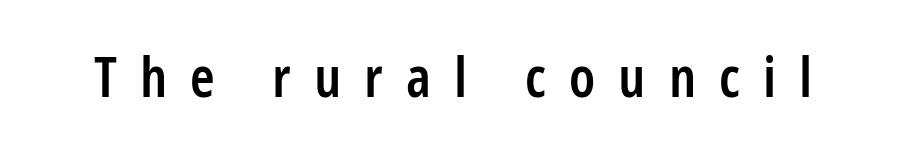
{"serif": "no", "italic": "no", "bold": "semi", "weight": "semibold", "width": "condensed", "stroke_contrast": "low", "x_height": "medium", "monospaced": "no", "underline": "no", "letter_spacing": "wide", "letter_spacing_em": 0.41, "glyph_px": 56}
